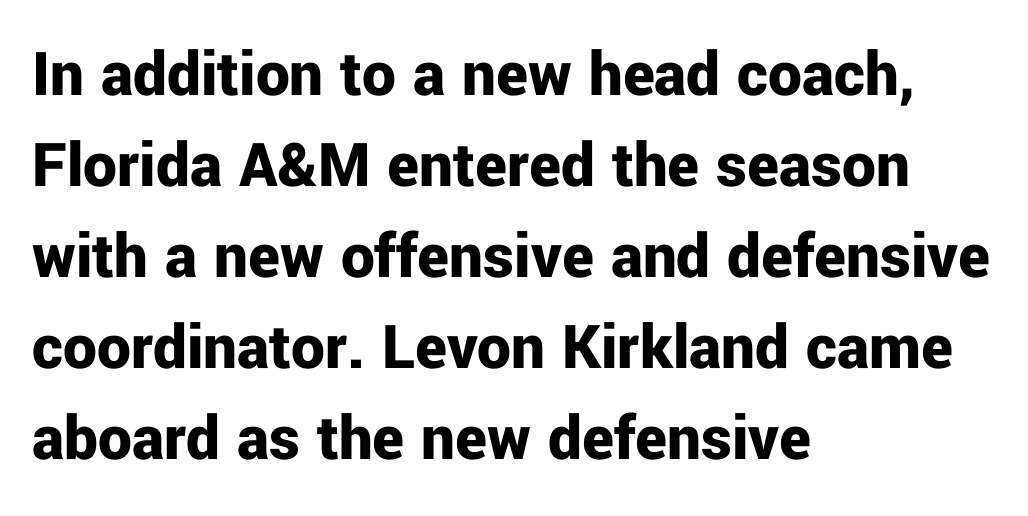
The image shows 67 px bold sans-serif type, upright; set left-aligned, normal line spacing (1.36x), normal letter spacing, not underlined; low stroke contrast and a medium x-height.
